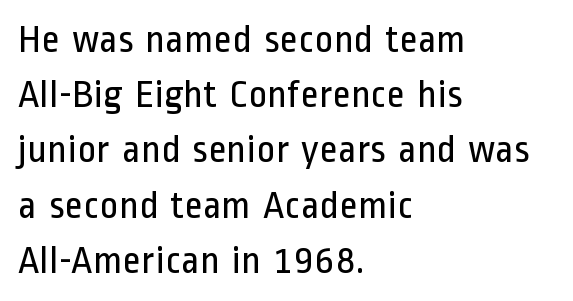
This is not heavy type; no bold has been used. Interline gaps are of average width in this sample. The rendering uses natural spacing where letterforms have individual widths. The letters stand upright; this is a roman face.
